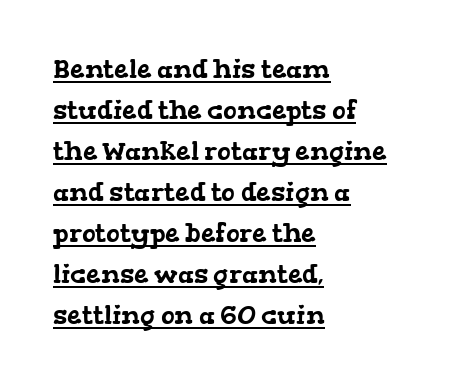
Q: Is the text underlined? A: Yes.
Q: How is the paragraph aligned? A: Left-aligned.
Q: Is the spacing between letters normal or unusually wide? A: Normal.
Q: Is the spacing between lines tight, normal or loose? A: Normal.
